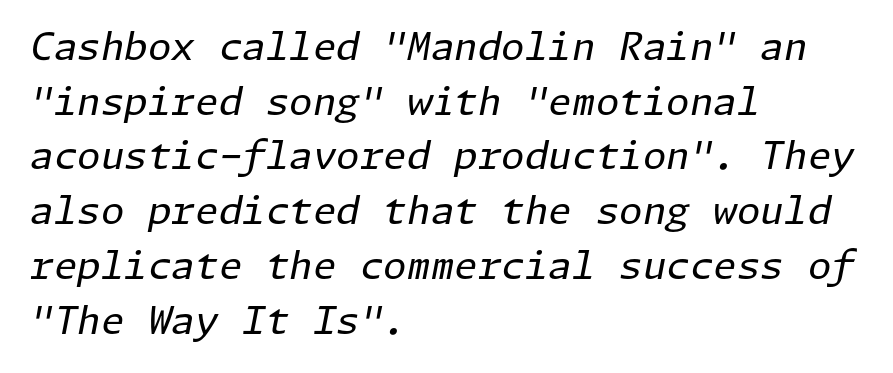
Honestly, there is no underline to notice here at all. Evenly set lines give the paragraph a standard silhouette. The horizontal fit of the characters is conventional and even. The whole block is typeset with a tilt. Compared with a typical body face, this is equally light or lighter still.
